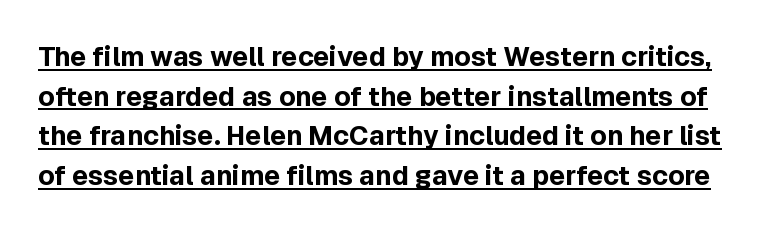
The image shows 27 px bold type, upright; set normal line spacing (1.47x), normal letter spacing, underlined.
